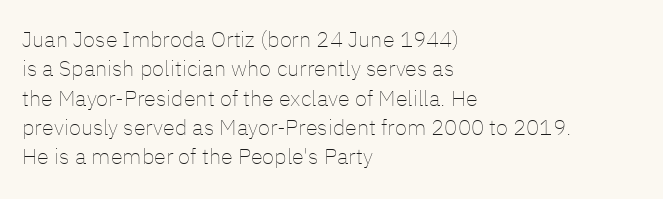
{"italic": "no", "bold": "no", "underline": "no", "align": "left", "line_spacing": "normal", "line_spacing_ratio": 1.33, "letter_spacing": "normal", "letter_spacing_em": 0.0, "glyph_px": 22}
